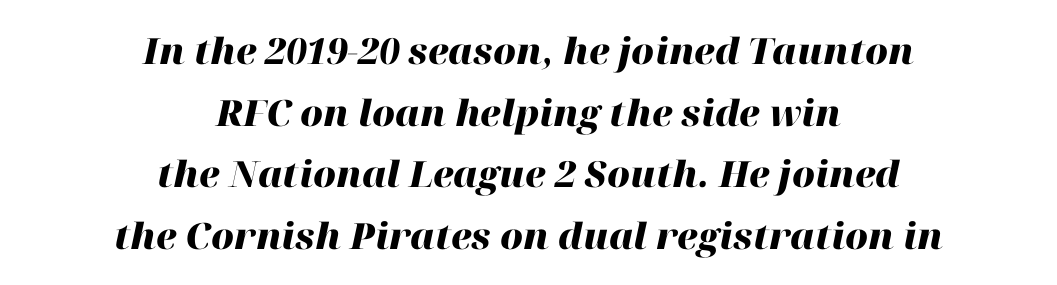
{"italic": "yes", "lean": "right", "slant_degrees": 12, "bold": "yes", "weight": "heavy", "width": "normal", "stroke_contrast": "high", "x_height": "medium", "monospaced": "no", "underline": "no", "align": "center", "line_spacing_ratio": 1.71, "letter_spacing": "normal", "letter_spacing_em": 0.0, "glyph_px": 36}
